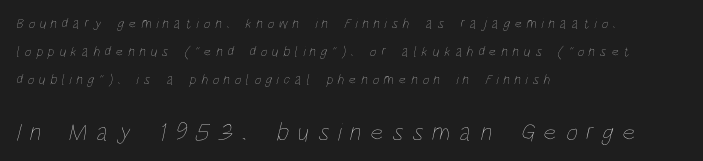
{"bold": "no", "underline": "no", "align": "left", "line_spacing": "loose", "line_spacing_ratio": 1.99, "letter_spacing": "wide", "letter_spacing_em": 0.36, "larger_block": "second", "size_ratio": 1.79, "glyph_px": 25}
